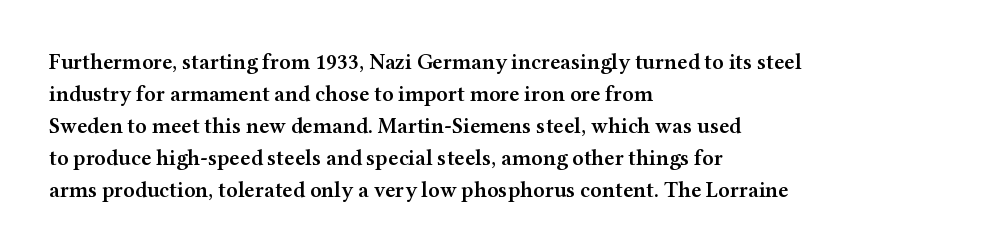
A typesetter would mark this as roman, not italic. If you drew a ruler down the left edge, every line would touch it. Look at the tracking — it's just the regular setting, nothing added. Regular leading.
